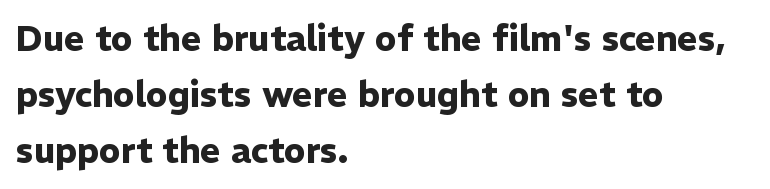
Q: Is the text bold? A: Yes.
Q: Is the text italic (slanted)? A: No, it is upright.
Q: Is the typeface a serif or a sans-serif typeface? A: Sans-serif.
Q: Is the text underlined? A: No.
Q: How is the paragraph aligned? A: Left-aligned.
Q: Is the spacing between letters normal or unusually wide? A: Normal.
Q: Is the spacing between lines tight, normal or loose? A: Normal.
Q: Width (condensed, normal, or wide)? A: Normal.
Q: Stroke contrast? A: Low.
Q: x-height? A: Medium.
Q: Monospaced? A: No.
